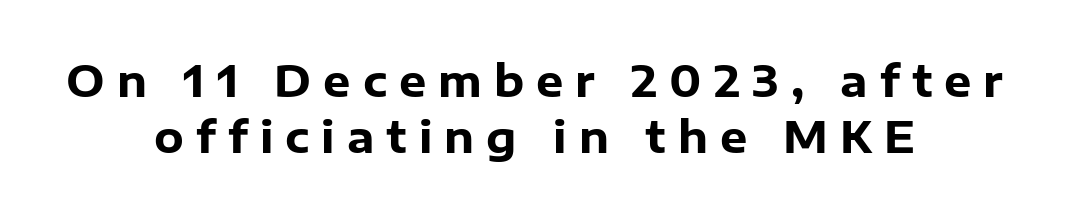
{"serif": "no", "italic": "no", "bold": "yes", "weight": "heavy", "width": "normal", "stroke_contrast": "low", "x_height": "medium", "monospaced": "no", "underline": "no", "align": "center", "line_spacing": "normal", "line_spacing_ratio": 1.31, "letter_spacing": "wide", "letter_spacing_em": 0.28, "glyph_px": 43}
